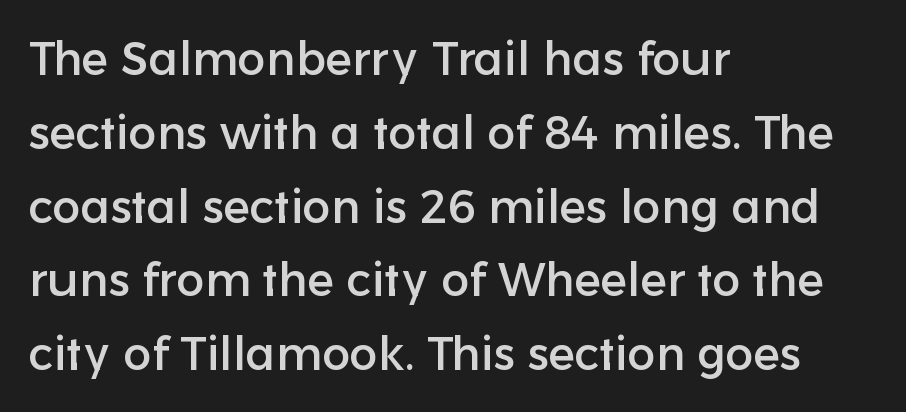
Posture: upright roman. A typesetter would call this proportional, since set widths differ per character. Each row of text sits above clean, open space. The font family rendered here belongs to the sans-serif group. Here the glyphs are tracked normally, forming tight word shapes. Interline gaps are of average width in this sample.
